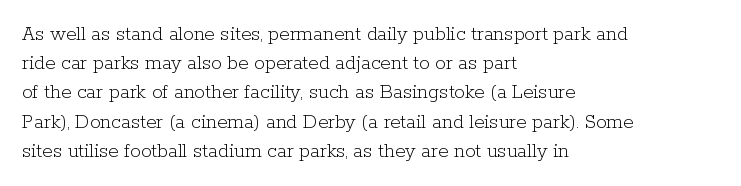
The image shows 21 px text type, upright; set left-aligned, normal line spacing (1.39x), normal letter spacing, not underlined.
